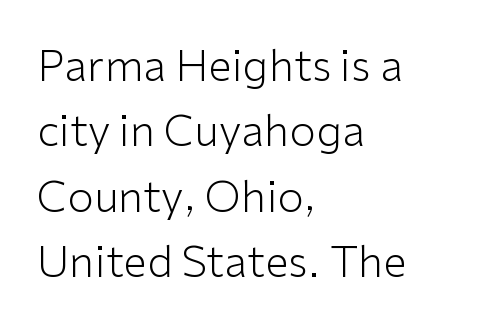
Note: no serifs on the glyphs. The letters sit at their default tracking, neither squeezed nor spread. Is this a heavy cut? Hardly; it is regular or lighter. The designer left line spacing at the default.
